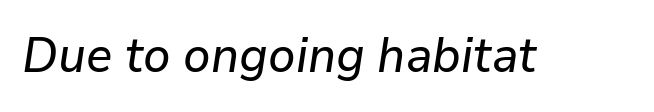
Q: Is the text italic (slanted)? A: Yes, it leans right by about 9 degrees.
Q: Is the text underlined? A: No.
Q: Is the spacing between letters normal or unusually wide? A: Normal.
Q: Width (condensed, normal, or wide)? A: Normal.
Q: Stroke contrast? A: Low.
Q: x-height? A: Medium.
Q: Monospaced? A: No.
